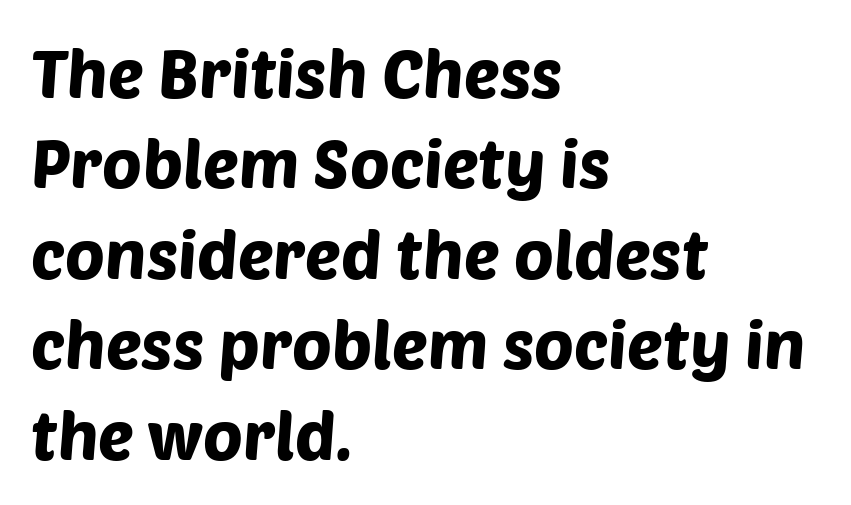
The image shows 67 px sans-serif type; set left-aligned, normal line spacing (1.35x), normal letter spacing, not underlined; low stroke contrast and a large x-height.
